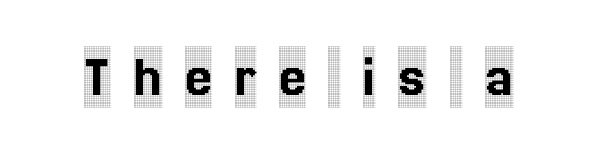
The image shows 61 px condensed serif type, upright; set unusually wide letter spacing (+0.37 em), not underlined; a large x-height.
